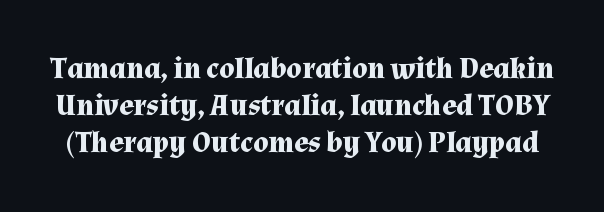
Q: Is the text bold? A: Yes.
Q: Is the text italic (slanted)? A: No, it is upright.
Q: Is the typeface a serif or a sans-serif typeface? A: Serif.
Q: Is the text underlined? A: No.
Q: Is the spacing between letters normal or unusually wide? A: Normal.
Q: Width (condensed, normal, or wide)? A: Normal.
Q: Stroke contrast? A: Medium.
Q: x-height? A: Medium.
Q: Monospaced? A: No.
